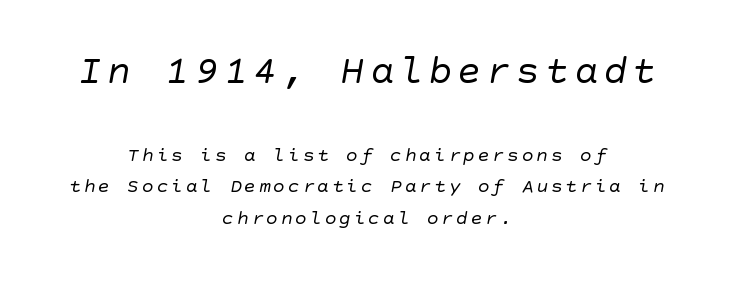
{"serif": "no", "bold": "no", "weight": "regular", "width": "normal", "stroke_contrast": "low", "x_height": "large", "underline": "no", "align": "center", "line_spacing": "normal", "line_spacing_ratio": 1.59, "larger_block": "first", "size_ratio": 2.0, "glyph_px": 40}
